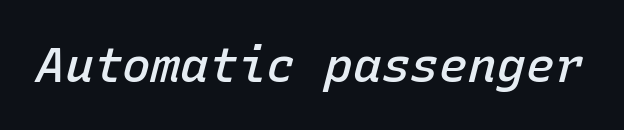
{"italic": "yes", "lean": "right", "slant_degrees": 15, "bold": "semi", "weight": "semibold", "width": "normal", "stroke_contrast": "low", "x_height": "medium", "monospaced": "yes", "underline": "no", "letter_spacing": "normal", "letter_spacing_em": 0.0, "glyph_px": 48}
